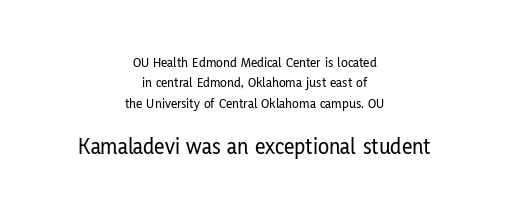
The image shows 23 px text type, upright; set centered, normal line spacing (1.45x), normal letter spacing, not underlined; the second (bottom) block is 1.64x larger.
